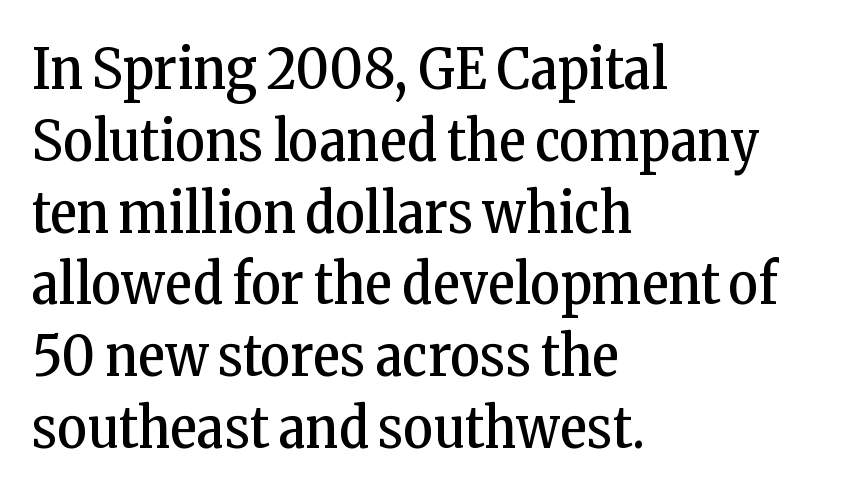
The line texture is even and compact thanks to regular tracking. Descenders hang freely into open space. Serifs: yes, visible at the terminals of the letterforms. The passage shown stacks its lines at a standard gap.
